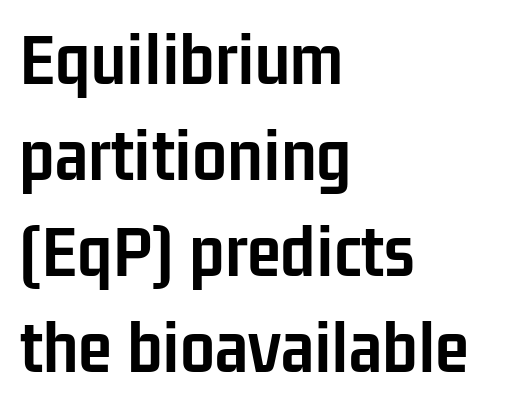
{"serif": "no", "italic": "no", "bold": "yes", "weight": "semibold", "width": "condensed", "stroke_contrast": "low", "x_height": "medium", "monospaced": "no", "underline": "no", "align": "left", "line_spacing_ratio": 1.23, "letter_spacing": "normal", "letter_spacing_em": 0.0, "glyph_px": 78}
